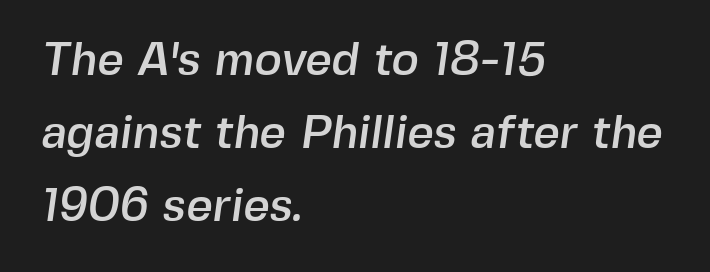
Do the characters align in a grid? No, the font is proportional. Compared with typical body copy, the letter spacing here is the same. Note: no serifs on the glyphs. Reading down the block, your eye returns to a fixed left position each line. Beneath every word, the page is bare.
